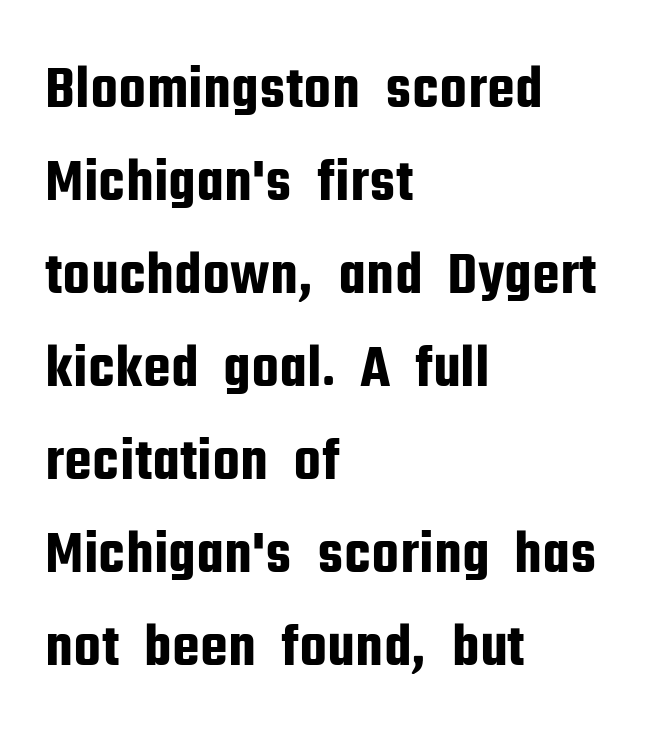
Q: Is the text italic (slanted)? A: No, it is upright.
Q: Is the typeface a serif or a sans-serif typeface? A: Sans-serif.
Q: Is the text underlined? A: No.
Q: How is the paragraph aligned? A: Left-aligned.
Q: Is the spacing between letters normal or unusually wide? A: Normal.
Q: Is the spacing between lines tight, normal or loose? A: Normal.
Q: Width (condensed, normal, or wide)? A: Condensed.
Q: Stroke contrast? A: Low.
Q: x-height? A: Medium.
Q: Monospaced? A: No.
